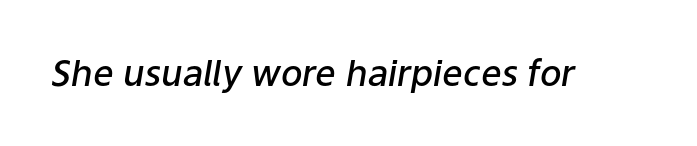
Q: Is the text bold? A: Semi-bold.
Q: Is the text italic (slanted)? A: Yes, it leans right by about 9 degrees.
Q: Is the text underlined? A: No.
Q: Is the spacing between letters normal or unusually wide? A: Normal.
Q: Width (condensed, normal, or wide)? A: Normal.
Q: Stroke contrast? A: Low.
Q: x-height? A: Medium.
Q: Monospaced? A: No.
